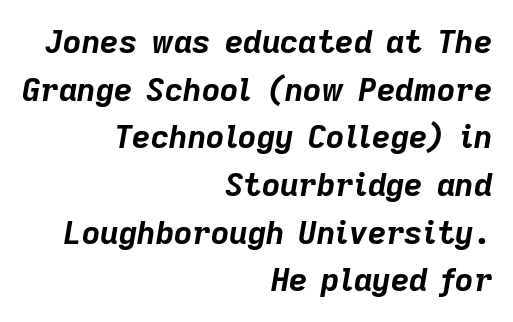
Spacing between characters is what you'd get straight out of the box. The strokes are fattened all the way to bold. The rendering applies a slant to the glyphs. In CSS terms this would be text-align: right. Anything drawn beneath the words? Only blank space.
